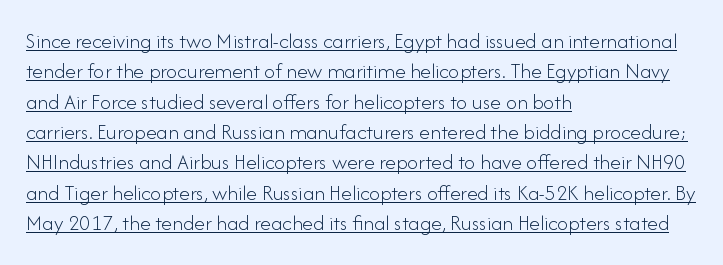
{"italic": "no", "bold": "no", "underline": "yes", "align": "left", "line_spacing": "normal", "line_spacing_ratio": 1.38, "letter_spacing": "normal", "letter_spacing_em": 0.0, "glyph_px": 22}
